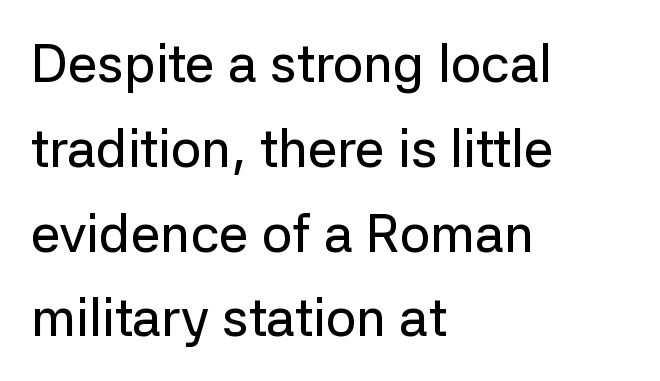
This is roman type, the default non-slanted kind. You can tell from the bare stems that sans-serif type was used. Leading matches the norm, producing a regular column. The gap between lines stays unmarked. This sample has the flowing, uneven cadence of proportional lettering. Does the copy run flush right? No — it runs flush left.
